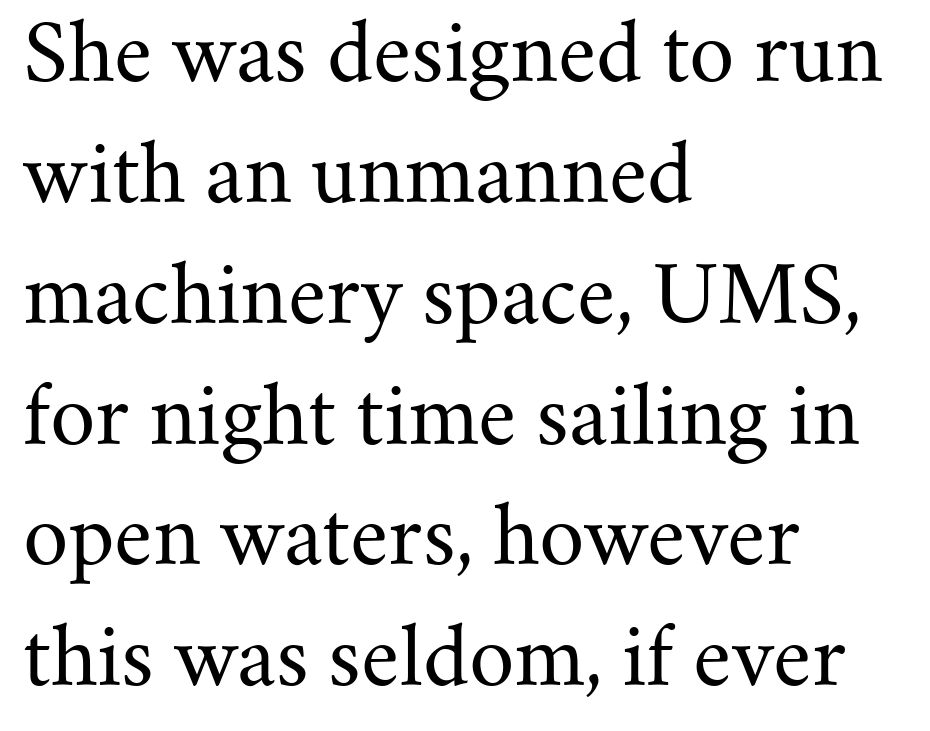
Q: Is the text bold? A: No.
Q: Is the text italic (slanted)? A: No, it is upright.
Q: Is the typeface a serif or a sans-serif typeface? A: Serif.
Q: Is the text underlined? A: No.
Q: How is the paragraph aligned? A: Left-aligned.
Q: Is the spacing between letters normal or unusually wide? A: Normal.
Q: Is the spacing between lines tight, normal or loose? A: Normal.
Q: Width (condensed, normal, or wide)? A: Normal.
Q: Stroke contrast? A: Medium.
Q: x-height? A: Small.
Q: Monospaced? A: No.
